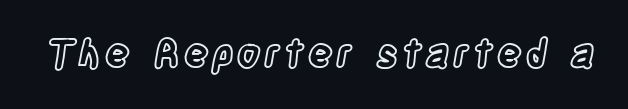
The image shows 38 px condensed type; set not underlined; a large x-height.
